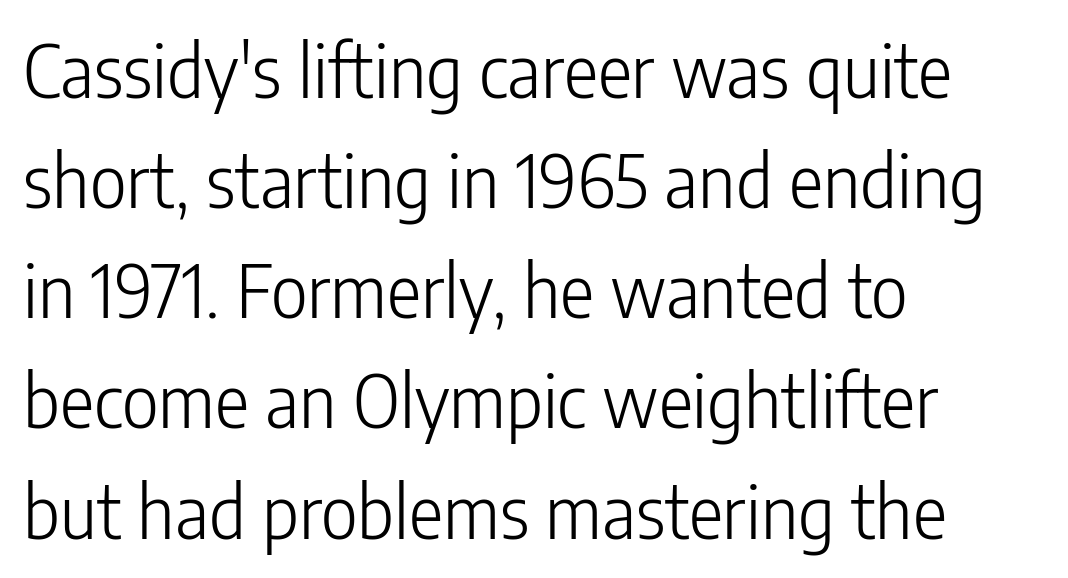
Between one letter and the next there's only the usual sliver of space. These lines stack with their left ends in a neat column. How would I describe the line gaps? Plain and ordinary. Font category for this specimen: sans-serif. The font's upright variant was chosen for this text. Just letters on the line, the space beneath them empty.
